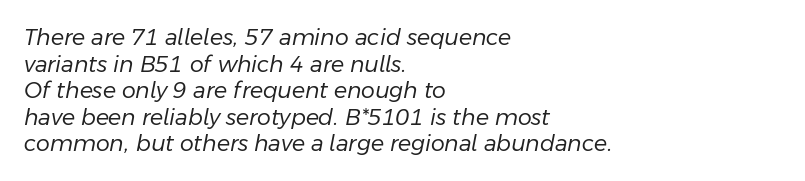
The type is set solid horizontally, with unmodified tracking. No chunkiness to these letters — they're not bold. Words float on clear page, feet unadorned. Italic? Definitely — the glyphs are oblique. Is the block centered? No — it sits flush against the left margin.
